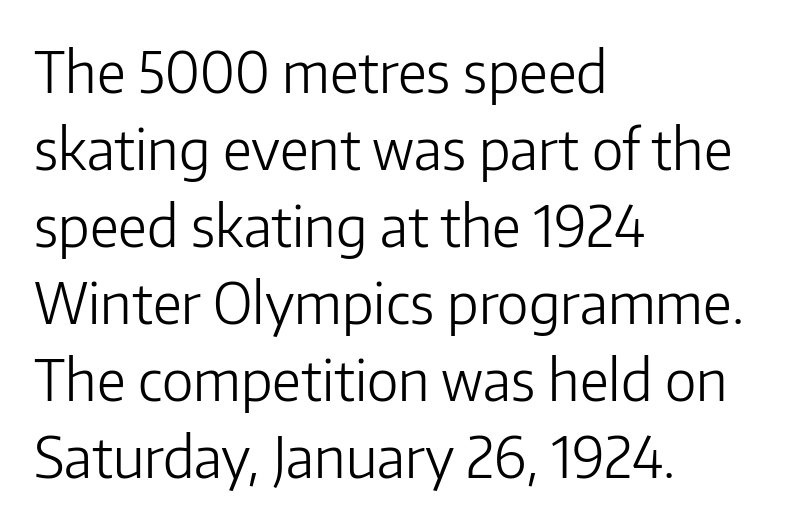
The image shows 57 px light sans-serif type, upright; set left-aligned, normal line spacing (1.35x), normal letter spacing, not underlined; low stroke contrast and a medium x-height.
